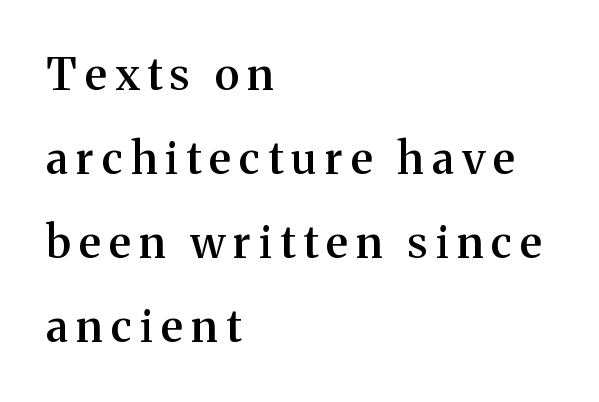
{"serif": "yes", "italic": "no", "bold": "semi", "weight": "semibold", "width": "normal", "stroke_contrast": "medium", "x_height": "medium", "monospaced": "no", "underline": "no", "align": "left", "line_spacing": "loose", "line_spacing_ratio": 1.91, "glyph_px": 44}
